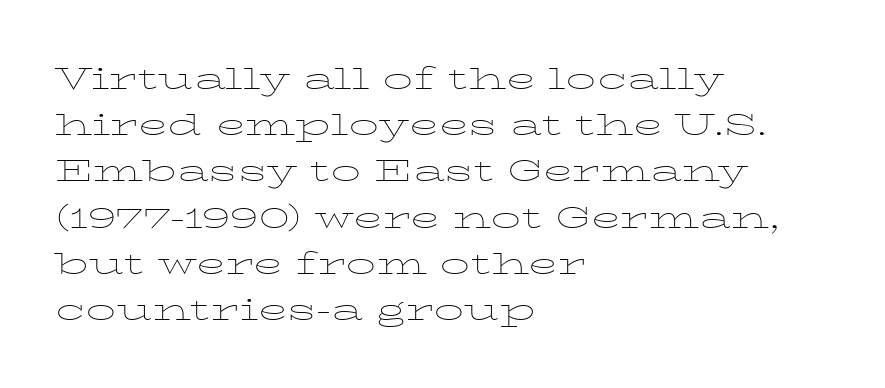
The image shows 30 px thin, wide serif type, upright; set left-aligned, normal line spacing (1.54x), normal letter spacing, not underlined; low stroke contrast and a medium x-height.
